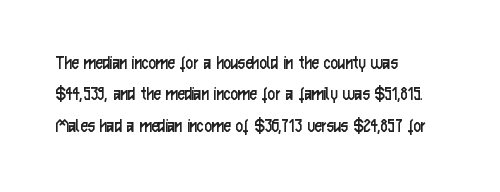
Line spacing here is normal. A typesetter would mark this as roman, not italic. The specimen omits any rule beneath the text block's lines. The rag falls on the right side of this text block. The characters are drawn with everyday or finer stroke widths.
